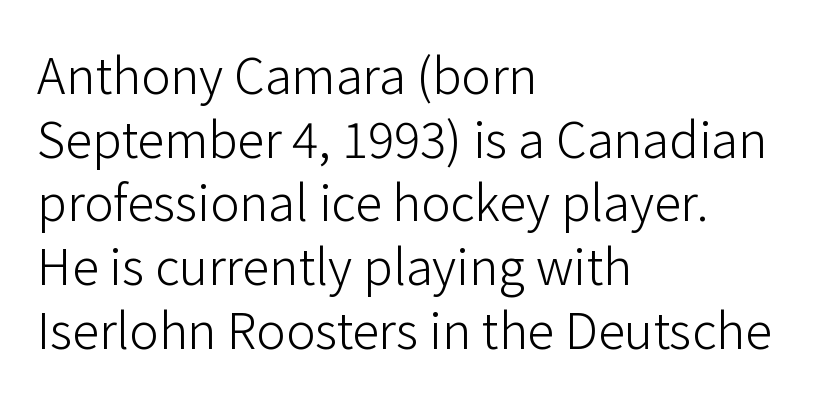
The image shows 49 px light sans-serif type, upright; set left-aligned, normal line spacing (1.3x), normal letter spacing, not underlined; low stroke contrast and a medium x-height.
